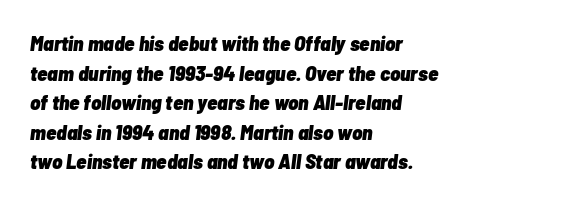
{"italic": "yes", "lean": "right", "slant_degrees": 7, "bold": "yes", "underline": "no", "align": "left", "line_spacing": "normal", "line_spacing_ratio": 1.41, "letter_spacing": "normal", "letter_spacing_em": 0.0, "glyph_px": 21}
